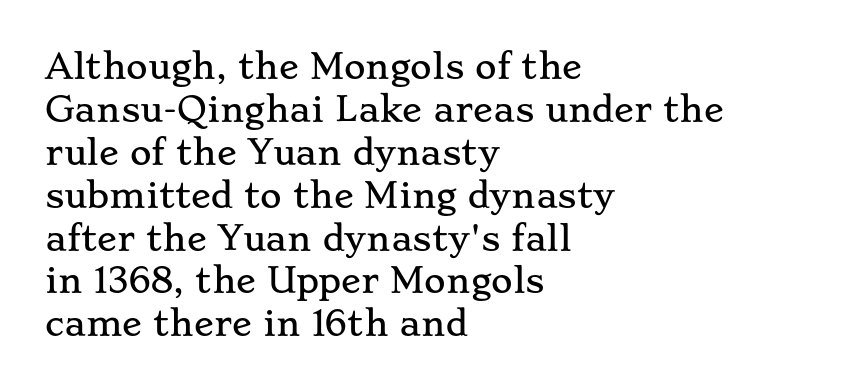
The image shows 33 px wide serif type, upright; set left-aligned, normal line spacing (1.3x), normal letter spacing, not underlined; low stroke contrast and a small x-height.
